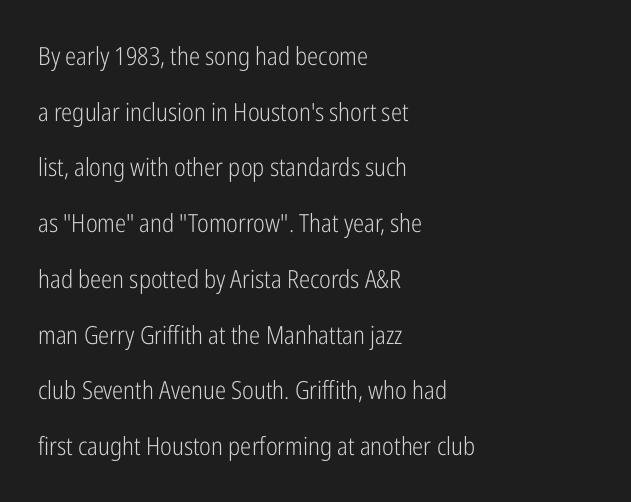
Q: Is the text bold? A: No.
Q: Is the text italic (slanted)? A: No, it is upright.
Q: Is the text underlined? A: No.
Q: How is the paragraph aligned? A: Left-aligned.
Q: Is the spacing between letters normal or unusually wide? A: Normal.
Q: Is the spacing between lines tight, normal or loose? A: Loose.
